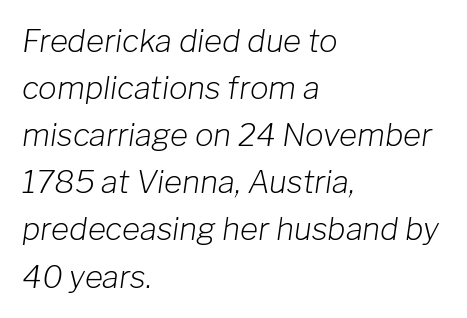
Q: Is the text bold? A: No.
Q: Is the text italic (slanted)? A: Yes, it leans right by about 8 degrees.
Q: Is the text underlined? A: No.
Q: How is the paragraph aligned? A: Left-aligned.
Q: Is the spacing between letters normal or unusually wide? A: Normal.
Q: Is the spacing between lines tight, normal or loose? A: Normal.
Q: Width (condensed, normal, or wide)? A: Normal.
Q: Stroke contrast? A: Low.
Q: x-height? A: Medium.
Q: Monospaced? A: No.
